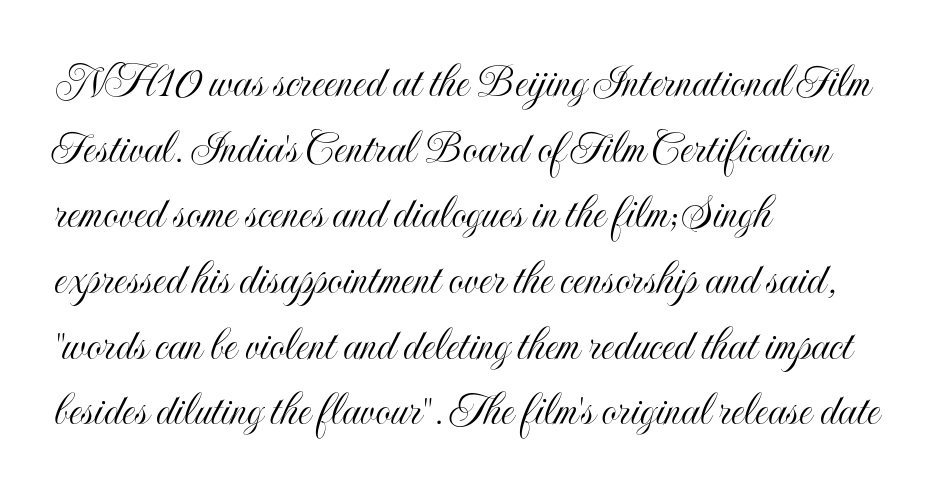
The compositor pushed each line to the left boundary. Letter spacing: default. Note the varied advance widths — an 'i' is clearly narrower than an 'm'. These lines sit exactly where default settings would place them.
